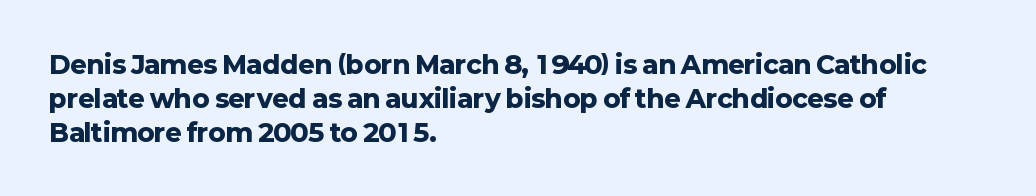
Q: Is the text bold? A: Yes.
Q: Is the text italic (slanted)? A: No, it is upright.
Q: Is the text underlined? A: No.
Q: How is the paragraph aligned? A: Left-aligned.
Q: Is the spacing between letters normal or unusually wide? A: Normal.
Q: Is the spacing between lines tight, normal or loose? A: Normal.
